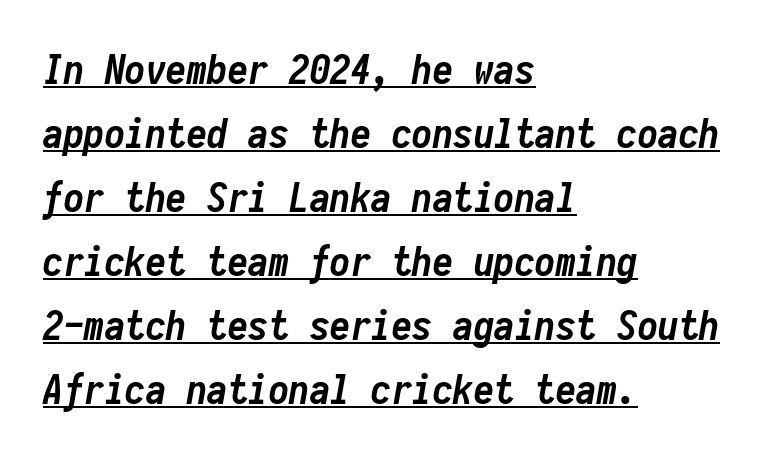
Rendered with sloped, italic letterforms. Regular leading. The paragraph has a hard left edge and a soft right edge. Short note: letters normally spaced. Somebody hit Ctrl+U on this one — the words are underlined.
